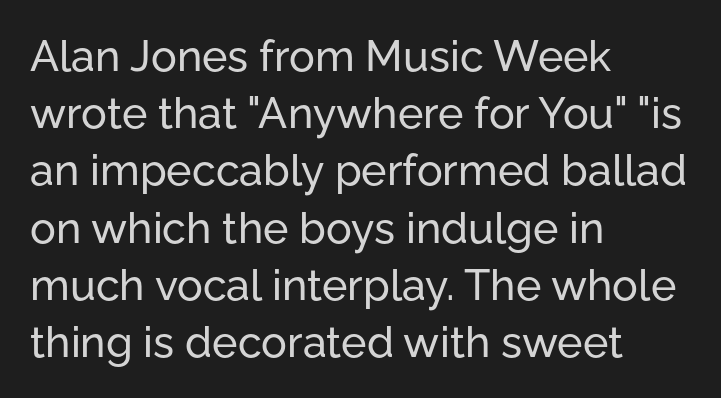
Q: Is the text italic (slanted)? A: No, it is upright.
Q: Is the typeface a serif or a sans-serif typeface? A: Sans-serif.
Q: Is the text underlined? A: No.
Q: How is the paragraph aligned? A: Left-aligned.
Q: Is the spacing between letters normal or unusually wide? A: Normal.
Q: Is the spacing between lines tight, normal or loose? A: Normal.
Q: Width (condensed, normal, or wide)? A: Normal.
Q: Stroke contrast? A: Low.
Q: x-height? A: Medium.
Q: Monospaced? A: No.
